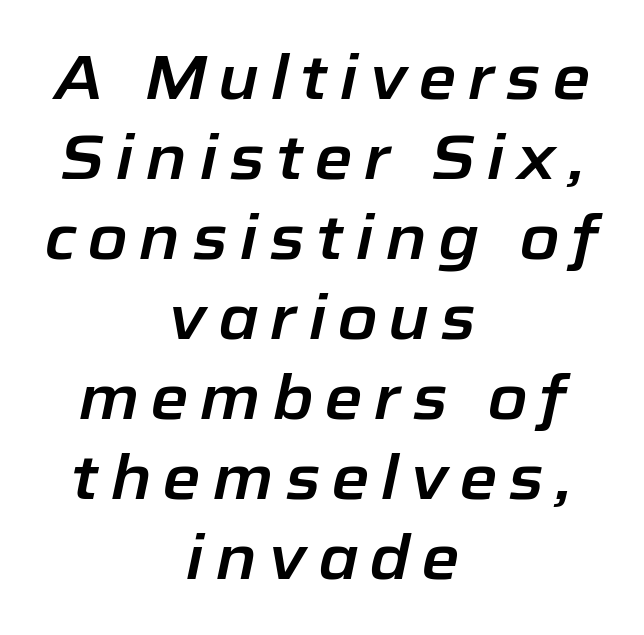
The image shows 62 px text type, italic (leaning right); set centered, normal line spacing (1.29x), not underlined; low stroke contrast and a medium x-height.
